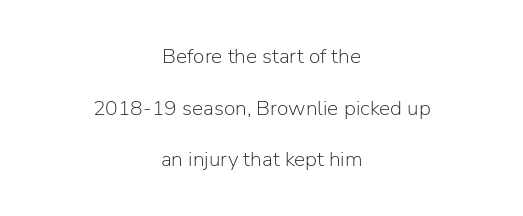
Think standard paragraph weight, or any step lighter than that. The gap between lines stays unmarked. The letters stand upright; this is a roman face. The face used here is rendered with its standard letterfit. Both edges are ragged and mirror each other, which tells us the setting is centered.
